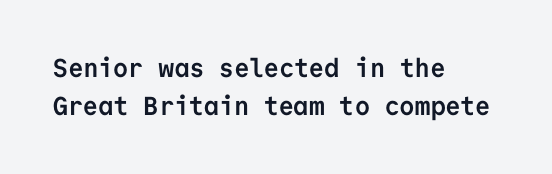
Horizontal alignment here is leftward, the default for most running prose. Nothing unusual about the tracking: characters are spaced as the font intends. Students, observe: this is what conventionally led text looks like. Does the lettering tilt? It doesn't — this is upright.
